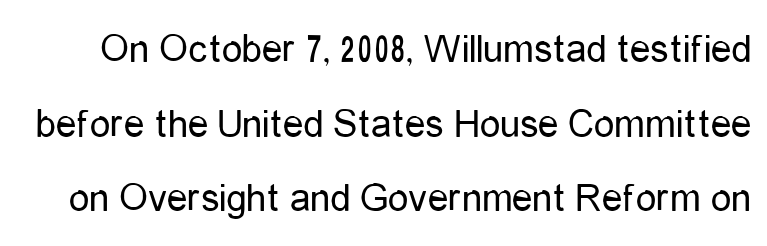
Q: Is the text bold? A: No.
Q: Is the text italic (slanted)? A: No, it is upright.
Q: Is the typeface a serif or a sans-serif typeface? A: Sans-serif.
Q: Is the text underlined? A: No.
Q: Is the spacing between letters normal or unusually wide? A: Normal.
Q: Width (condensed, normal, or wide)? A: Condensed.
Q: Stroke contrast? A: Low.
Q: x-height? A: Medium.
Q: Monospaced? A: No.
